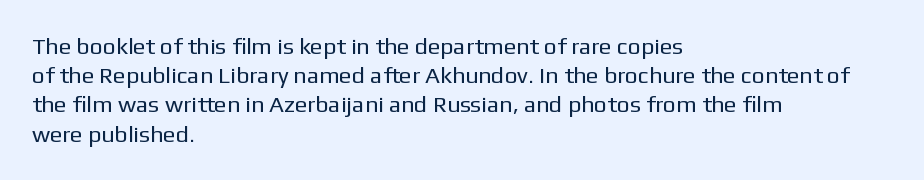
The image shows 23 px text type, upright; set left-aligned, normal line spacing (1.27x), normal letter spacing, not underlined.
